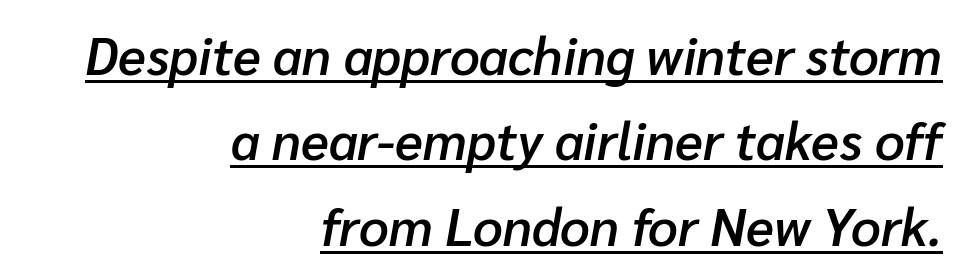
{"italic": "yes", "lean": "right", "slant_degrees": 10, "bold": "semi", "weight": "semibold", "width": "normal", "stroke_contrast": "low", "x_height": "medium", "monospaced": "no", "underline": "yes", "align": "right", "line_spacing": "normal", "line_spacing_ratio": 1.64, "letter_spacing": "normal", "letter_spacing_em": 0.0, "glyph_px": 52}
